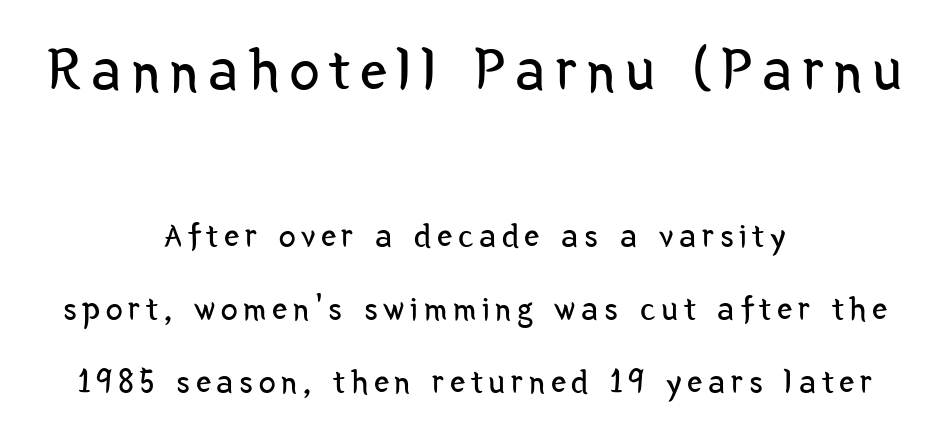
{"serif": "no", "italic": "no", "bold": "no", "weight": "regular", "width": "condensed", "stroke_contrast": "low", "x_height": "medium", "monospaced": "no", "underline": "no", "align": "center", "line_spacing": "loose", "line_spacing_ratio": 2.16, "larger_block": "first", "size_ratio": 1.76, "glyph_px": 60}
